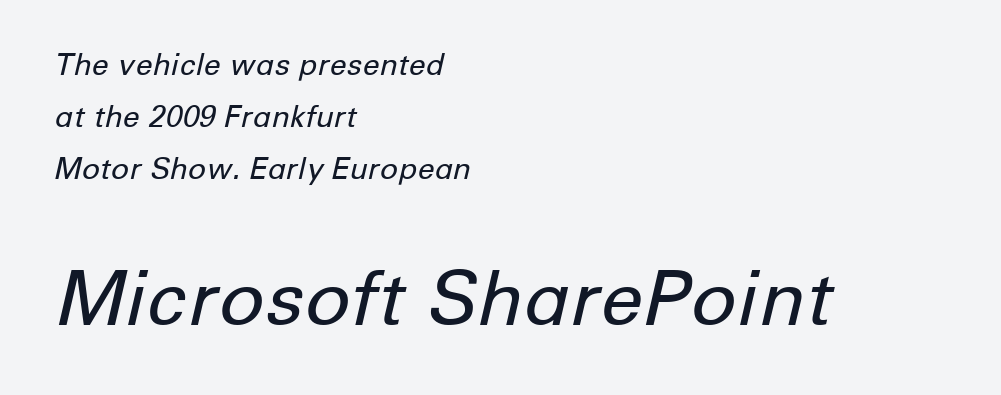
The image shows 76 px regular-weight type, italic (leaning right); set left-aligned, line spacing 1.74x, normal letter spacing, not underlined; the second (bottom) block is 2.53x larger; low stroke contrast and a medium x-height.
